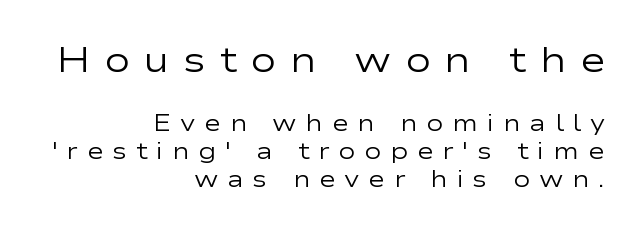
Q: Is the text bold? A: No.
Q: Is the text italic (slanted)? A: No, it is upright.
Q: Is the typeface a serif or a sans-serif typeface? A: Sans-serif.
Q: Is the text underlined? A: No.
Q: How is the paragraph aligned? A: Right-aligned.
Q: Is the spacing between letters normal or unusually wide? A: Unusually wide.
Q: Which block of text is set in a larger size, the first (top) or the second (bottom)? A: The first (top) one.
Q: Width (condensed, normal, or wide)? A: Wide.
Q: Stroke contrast? A: Low.
Q: x-height? A: Medium.
Q: Monospaced? A: No.
